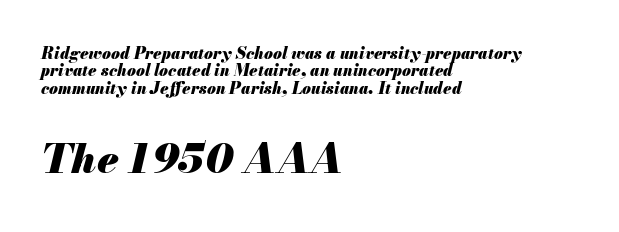
Q: Is the text bold? A: Yes.
Q: Is the text italic (slanted)? A: Yes, it leans right by about 13 degrees.
Q: Is the text underlined? A: No.
Q: How is the paragraph aligned? A: Left-aligned.
Q: Is the spacing between letters normal or unusually wide? A: Normal.
Q: Is the spacing between lines tight, normal or loose? A: Tight.
Q: Which block of text is set in a larger size, the first (top) or the second (bottom)? A: The second (bottom) one.
Q: Width (condensed, normal, or wide)? A: Normal.
Q: Stroke contrast? A: Medium.
Q: x-height? A: Small.
Q: Monospaced? A: No.
